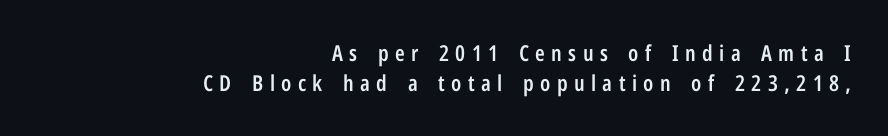
Q: Is the text bold? A: Semi-bold.
Q: Is the text italic (slanted)? A: No, it is upright.
Q: Is the text underlined? A: No.
Q: How is the paragraph aligned? A: Right-aligned.
Q: Is the spacing between letters normal or unusually wide? A: Unusually wide.
Q: Is the spacing between lines tight, normal or loose? A: Normal.
